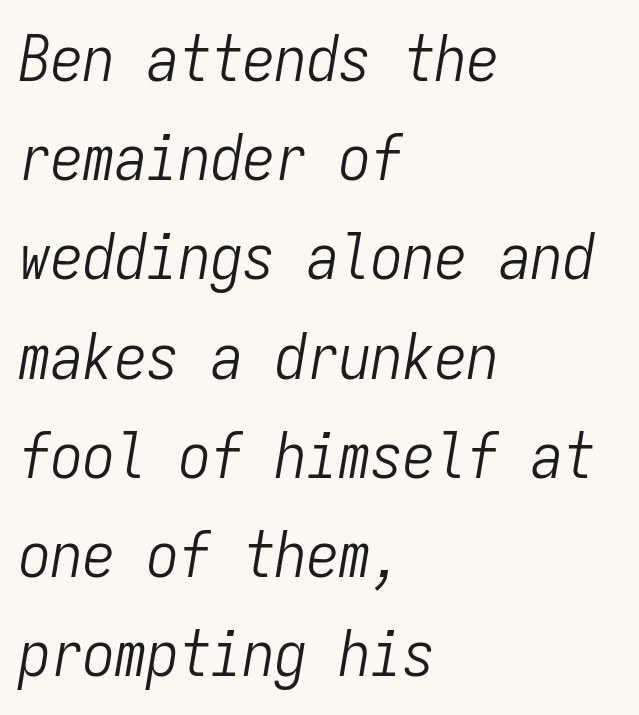
The image shows 64 px light, condensed type, italic (leaning right), monospaced; set left-aligned, normal line spacing (1.55x), normal letter spacing, not underlined; low stroke contrast and a medium x-height.
